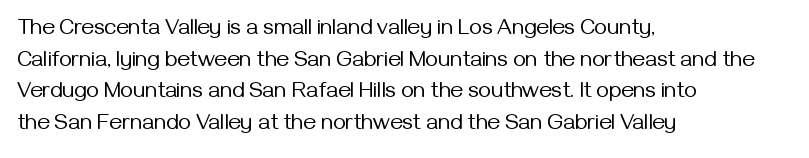
Q: Is the text bold? A: No.
Q: Is the text italic (slanted)? A: No, it is upright.
Q: Is the text underlined? A: No.
Q: How is the paragraph aligned? A: Left-aligned.
Q: Is the spacing between letters normal or unusually wide? A: Normal.
Q: Is the spacing between lines tight, normal or loose? A: Normal.
